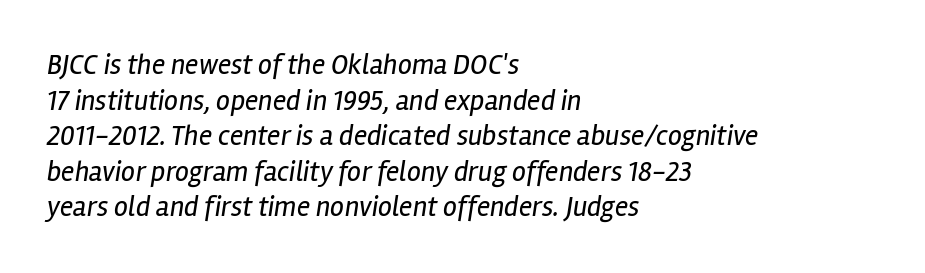
{"italic": "yes", "lean": "right", "slant_degrees": 12, "bold": "no", "weight": "regular", "width": "condensed", "stroke_contrast": "low", "x_height": "medium", "monospaced": "no", "underline": "no", "align": "left", "line_spacing": "normal", "line_spacing_ratio": 1.27, "letter_spacing": "normal", "letter_spacing_em": 0.0, "glyph_px": 28}
